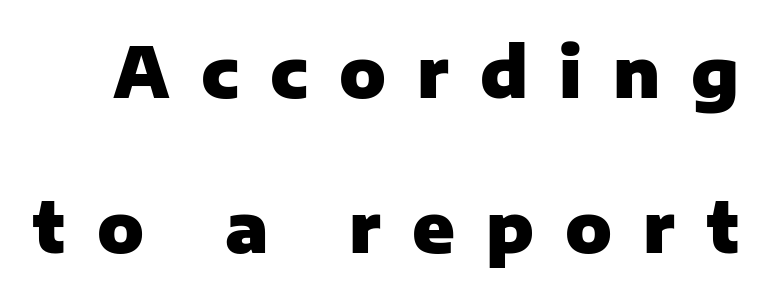
{"serif": "no", "italic": "no", "bold": "yes", "weight": "heavy", "width": "normal", "stroke_contrast": "low", "x_height": "medium", "monospaced": "no", "underline": "no", "line_spacing": "loose", "line_spacing_ratio": 2.24, "letter_spacing": "wide", "letter_spacing_em": 0.45, "glyph_px": 69}
